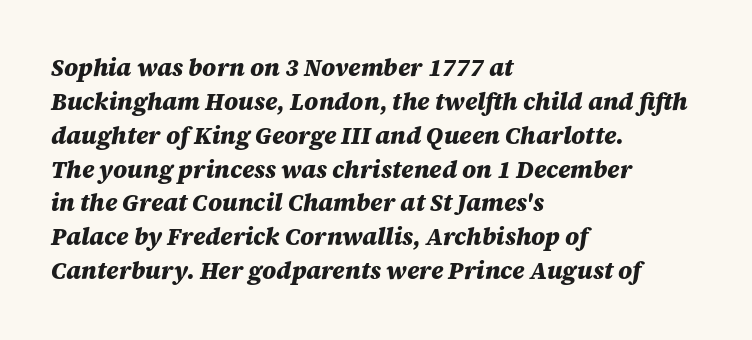
{"italic": "yes", "lean": "right", "slant_degrees": 12, "bold": "yes", "underline": "no", "align": "left", "line_spacing": "normal", "line_spacing_ratio": 1.41, "letter_spacing": "normal", "letter_spacing_em": 0.0, "glyph_px": 24}
